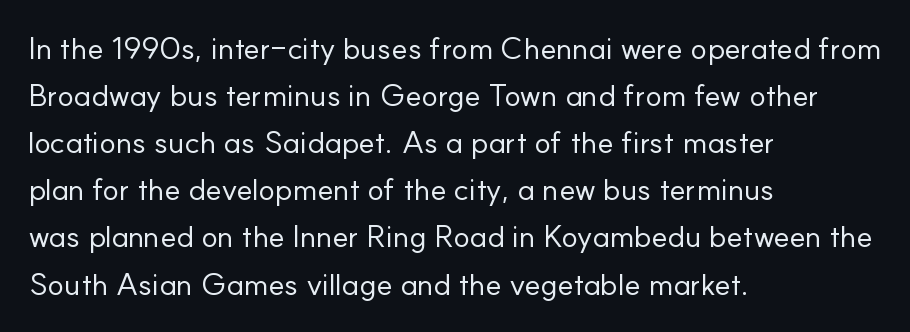
Is this a fixed-width face? No — the glyphs have proportional, varying widths. The type family on display is of the sans-serif kind. Tracking here is standard; glyphs follow each other at the usual distance. Students, observe: this is what conventionally led text looks like. Is the stroke heavy? The answer is a plain regular-or-lighter. Short and long lines alike share a common starting point at left.
